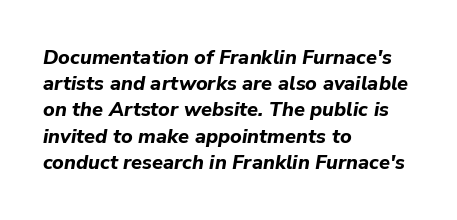
{"italic": "yes", "lean": "right", "slant_degrees": 9, "bold": "yes", "underline": "no", "align": "left", "line_spacing": "normal", "line_spacing_ratio": 1.31, "letter_spacing": "normal", "letter_spacing_em": 0.0, "glyph_px": 20}
